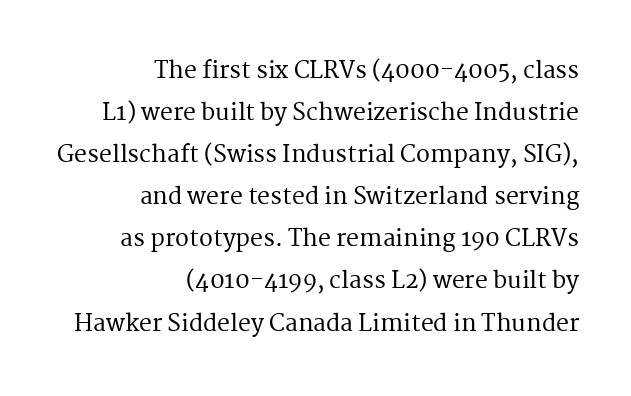
{"italic": "no", "underline": "no", "align": "right", "line_spacing_ratio": 1.83, "letter_spacing": "normal", "letter_spacing_em": 0.0, "glyph_px": 23}
